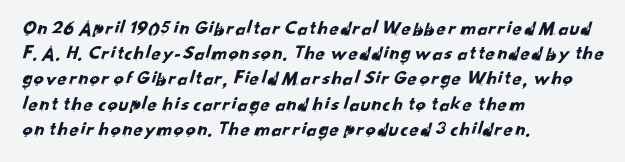
{"underline": "no", "align": "left", "line_spacing": "normal", "line_spacing_ratio": 1.26, "letter_spacing": "normal", "letter_spacing_em": 0.0, "glyph_px": 20}
